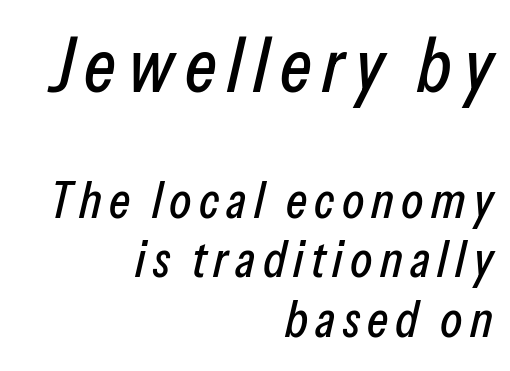
Q: Is the text italic (slanted)? A: Yes, it leans right by about 13 degrees.
Q: Is the text underlined? A: No.
Q: How is the paragraph aligned? A: Right-aligned.
Q: Which block of text is set in a larger size, the first (top) or the second (bottom)? A: The first (top) one.
Q: Width (condensed, normal, or wide)? A: Condensed.
Q: Stroke contrast? A: Low.
Q: x-height? A: Medium.
Q: Monospaced? A: No.
